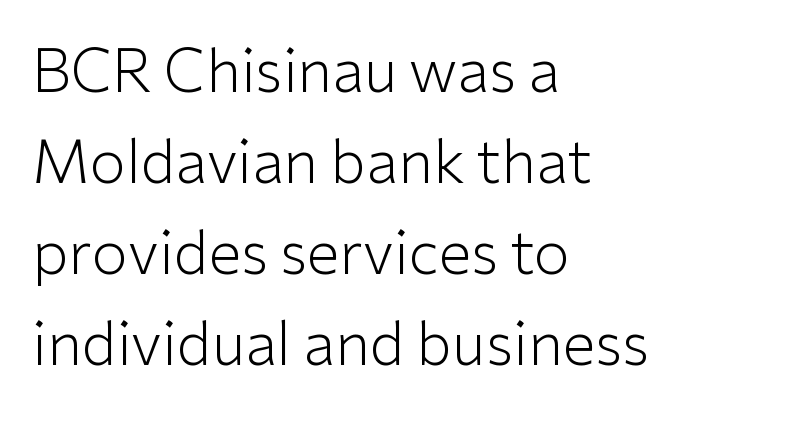
The vertical gap from one line to the next is medium. Proportional: the letters do not fall into vertical columns. Quick note: not italic, upright. The font sits on the lighter half of the weight spectrum, regular included. The compositor pushed each line to the left boundary.
